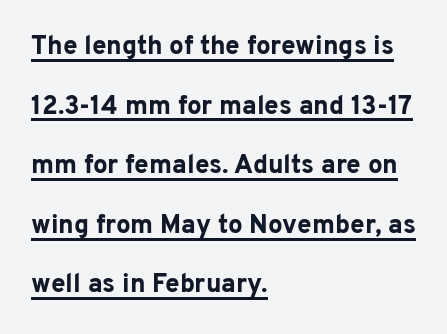
The image shows 26 px bold type, upright; set left-aligned, loose line spacing (2.29x), normal letter spacing, underlined.
